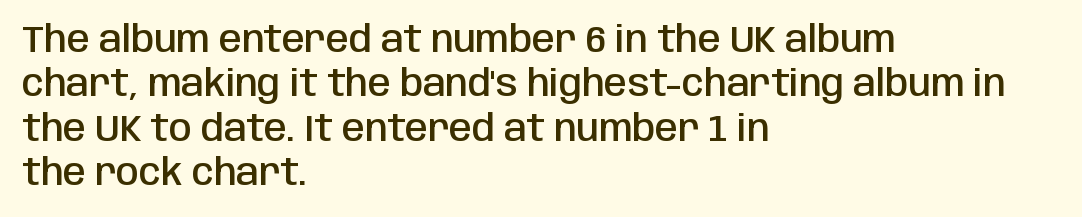
Underlining? Definitely not there. Spacing between characters is what you'd get straight out of the box. What kind of face is this? One without serifs — a sans. Here the designer chose a conventional face with non-uniform glyph widths.
